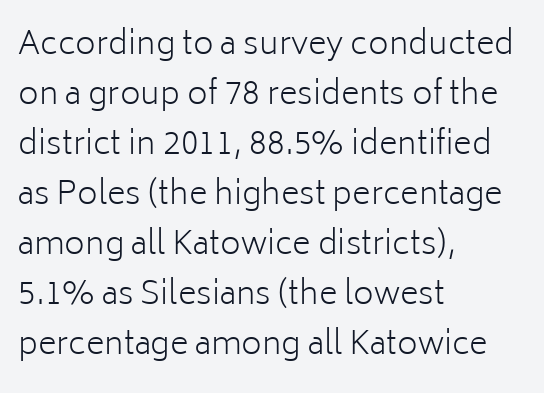
The image shows 32 px light sans-serif type, upright; set left-aligned, normal line spacing (1.56x), normal letter spacing, not underlined; low stroke contrast and a medium x-height.
